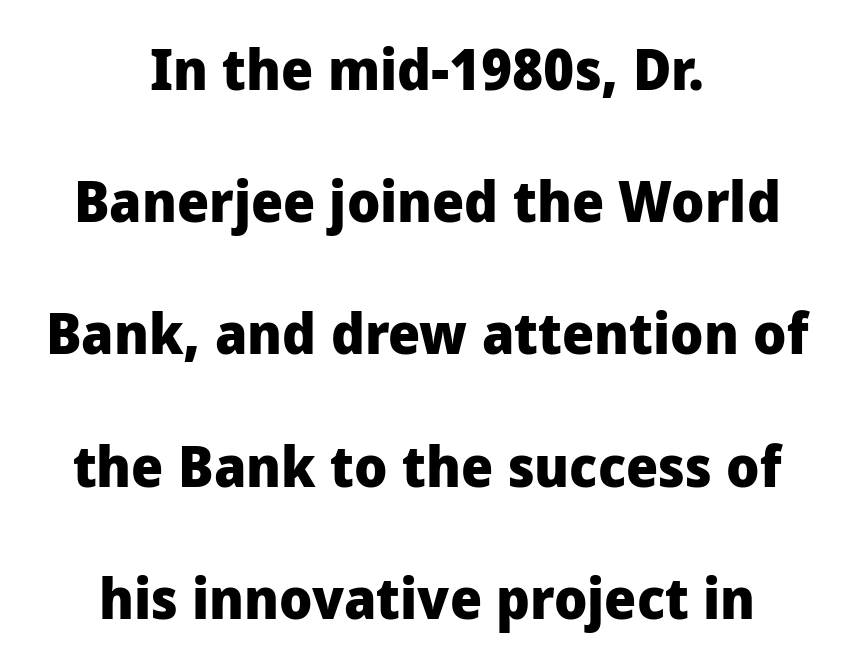
{"serif": "no", "italic": "no", "bold": "yes", "weight": "heavy", "width": "normal", "stroke_contrast": "low", "x_height": "medium", "monospaced": "no", "underline": "no", "align": "center", "line_spacing": "loose", "line_spacing_ratio": 2.32, "letter_spacing": "normal", "letter_spacing_em": 0.0, "glyph_px": 57}
